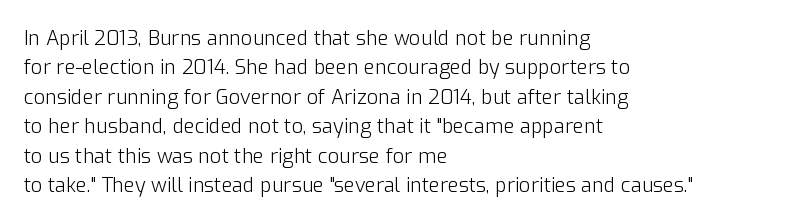
Q: Is the text bold? A: No.
Q: Is the text italic (slanted)? A: No, it is upright.
Q: Is the text underlined? A: No.
Q: How is the paragraph aligned? A: Left-aligned.
Q: Is the spacing between letters normal or unusually wide? A: Normal.
Q: Is the spacing between lines tight, normal or loose? A: Normal.
